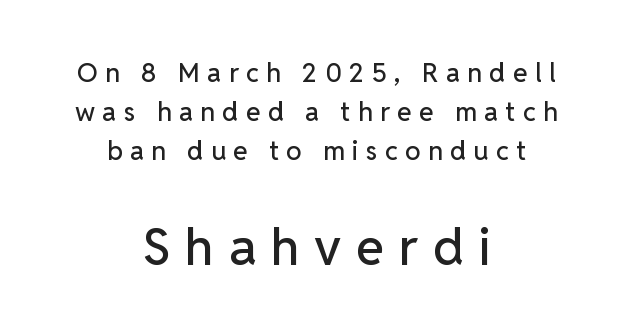
The image shows 51 px sans-serif type, upright; set centered, normal line spacing (1.5x), unusually wide letter spacing (+0.29 em), not underlined; the second (bottom) block is 1.96x larger; low stroke contrast and a medium x-height.
